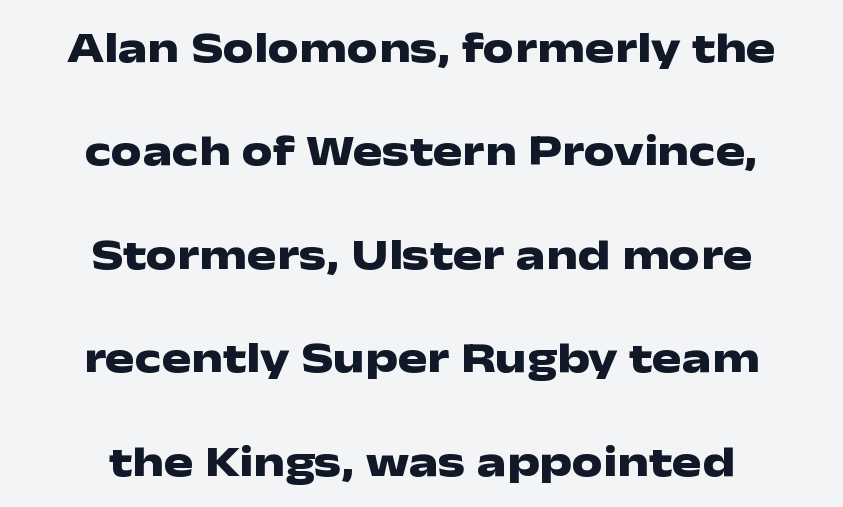
Q: Is the text bold? A: Yes.
Q: Is the text italic (slanted)? A: No, it is upright.
Q: Is the typeface a serif or a sans-serif typeface? A: Sans-serif.
Q: Is the text underlined? A: No.
Q: How is the paragraph aligned? A: Centered.
Q: Is the spacing between letters normal or unusually wide? A: Normal.
Q: Is the spacing between lines tight, normal or loose? A: Loose.
Q: Width (condensed, normal, or wide)? A: Wide.
Q: Stroke contrast? A: Low.
Q: x-height? A: Medium.
Q: Monospaced? A: No.
